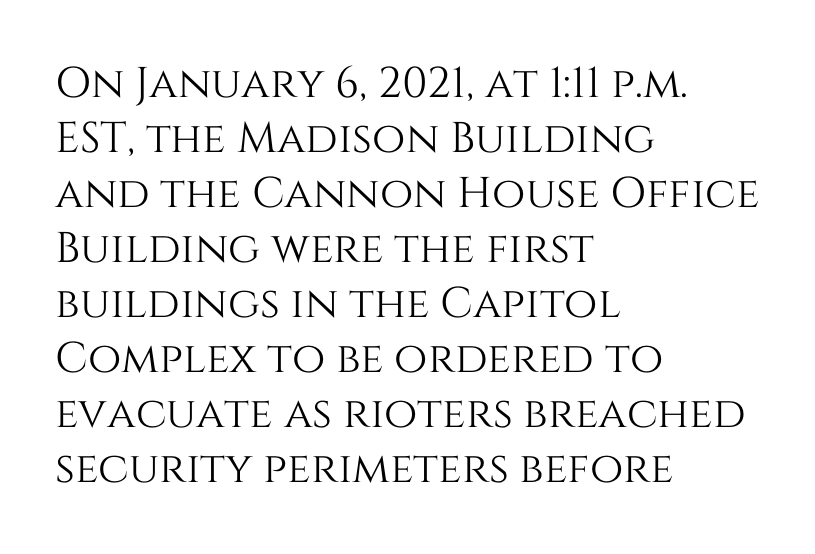
{"italic": "no", "width": "normal", "stroke_contrast": "medium", "x_height": "large", "monospaced": "no", "underline": "no", "align": "left", "line_spacing": "normal", "line_spacing_ratio": 1.28, "letter_spacing": "normal", "letter_spacing_em": 0.0, "glyph_px": 43}
